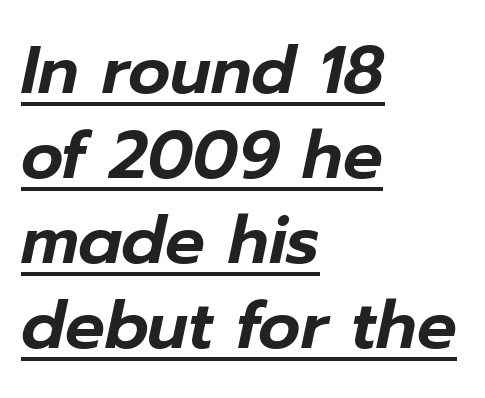
The string is rendered with underlining switched on. The vertical gap from one line to the next is medium. The lines are quadded left. Looks like regular typesetting: each glyph gets only the width it needs.
